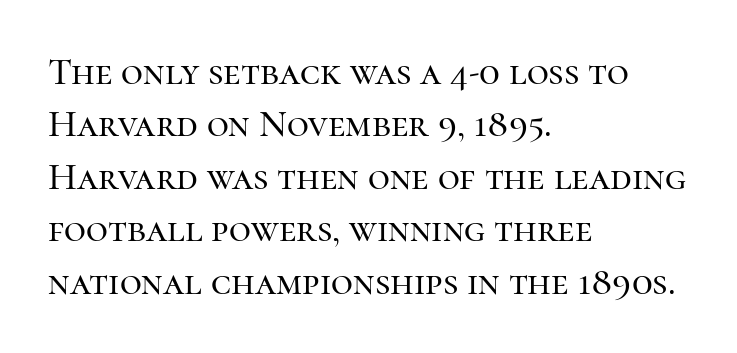
Q: Is the text italic (slanted)? A: No, it is upright.
Q: Is the typeface a serif or a sans-serif typeface? A: Serif.
Q: Is the text underlined? A: No.
Q: How is the paragraph aligned? A: Left-aligned.
Q: Is the spacing between letters normal or unusually wide? A: Normal.
Q: Is the spacing between lines tight, normal or loose? A: Normal.
Q: Width (condensed, normal, or wide)? A: Normal.
Q: Stroke contrast? A: High.
Q: x-height? A: Medium.
Q: Monospaced? A: No.
